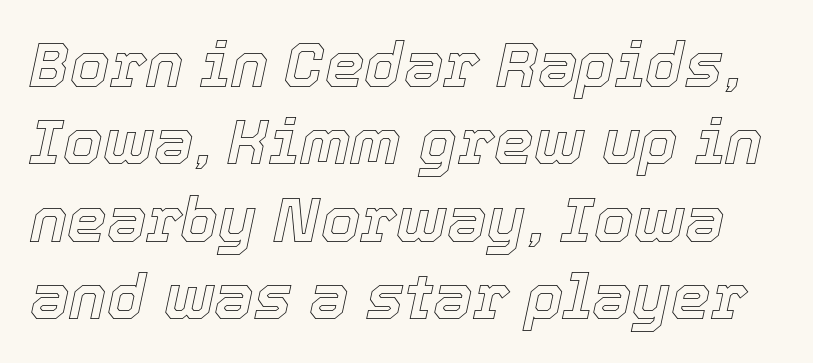
{"italic": "yes", "lean": "right", "slant_degrees": 12, "width": "normal", "x_height": "medium", "monospaced": "no", "underline": "no", "line_spacing_ratio": 1.23, "letter_spacing": "normal", "letter_spacing_em": 0.0, "glyph_px": 63}
